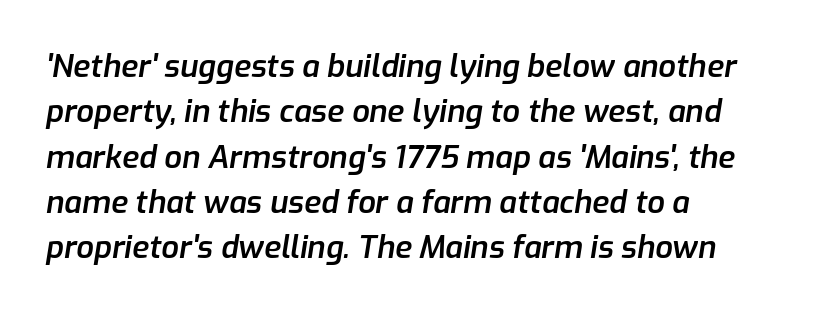
The passage shown is typed in a proportional face where columns would drift. Is the type bold? Partly — it's a semibold, heavier than regular but not fully bold. Notice how the passage keeps a crisp vertical edge on the left only. A normal amount of white space separates one row of letters from the next.
